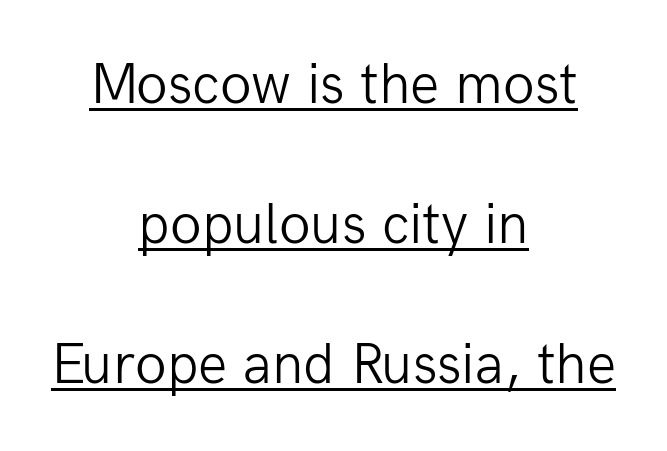
The image shows 58 px light sans-serif type, upright; set centered, loose line spacing (2.41x), normal letter spacing, underlined; low stroke contrast and a medium x-height.
